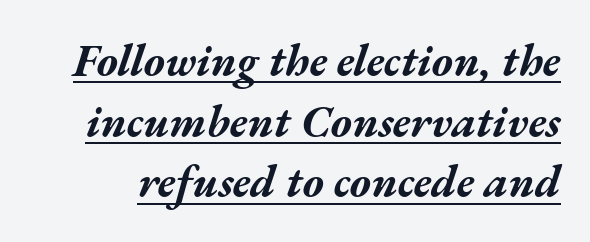
Q: Is the text bold? A: Yes.
Q: Is the text italic (slanted)? A: Yes, it leans right by about 17 degrees.
Q: Is the text underlined? A: Yes.
Q: Is the spacing between letters normal or unusually wide? A: Normal.
Q: Is the spacing between lines tight, normal or loose? A: Normal.
Q: Width (condensed, normal, or wide)? A: Wide.
Q: Stroke contrast? A: Medium.
Q: x-height? A: Medium.
Q: Monospaced? A: No.
